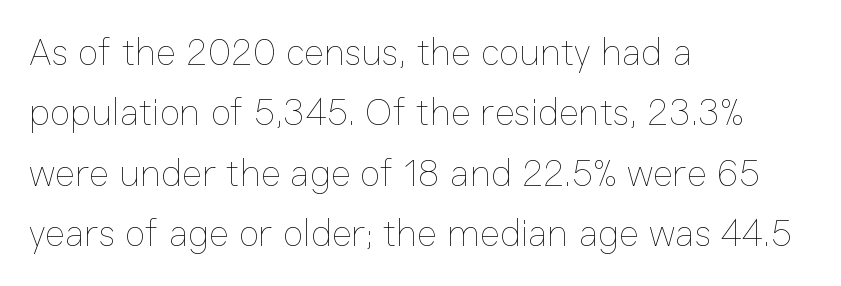
A light-to-regular cut is what we see here. Notice how descenders clear the ascenders below comfortably — that's standard leading. A typesetter would call this zero additional tracking. The lines are quadded left. Plain, unruled lines of type. The face used here is proportionally spaced, like ordinary book or web type.
